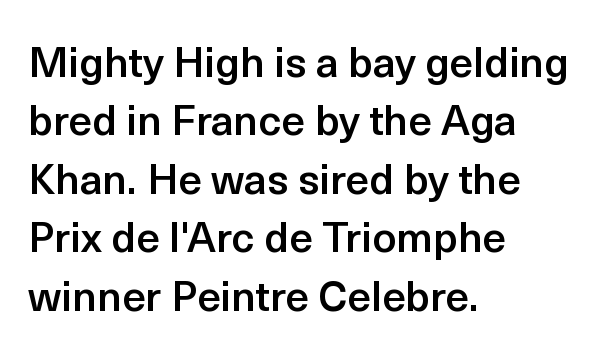
The image shows 42 px semibold sans-serif type, upright; set left-aligned, normal line spacing (1.39x), normal letter spacing, not underlined; a medium x-height.
